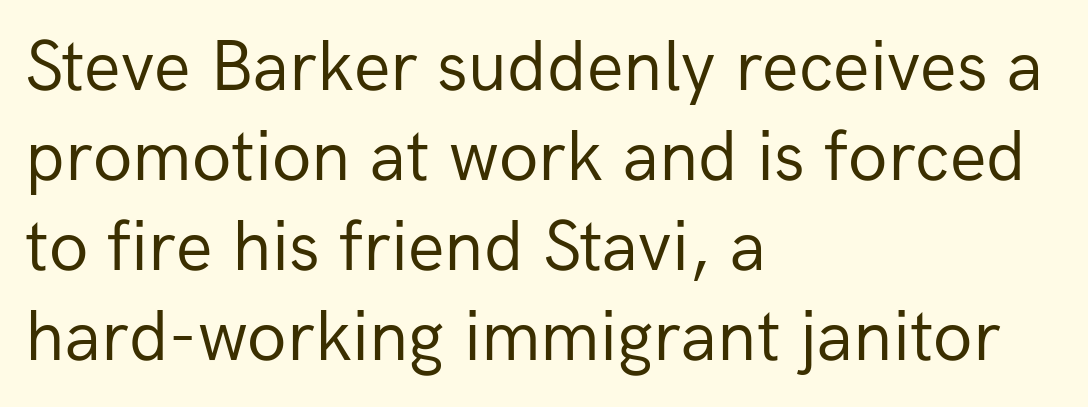
Weight: in the light-to-regular range. The designer went with a sans here, leaving each stem footless. The letters stand straight up with perfectly vertical stems. Is the letter spacing exaggerated? No — it looks like the ordinary default.
